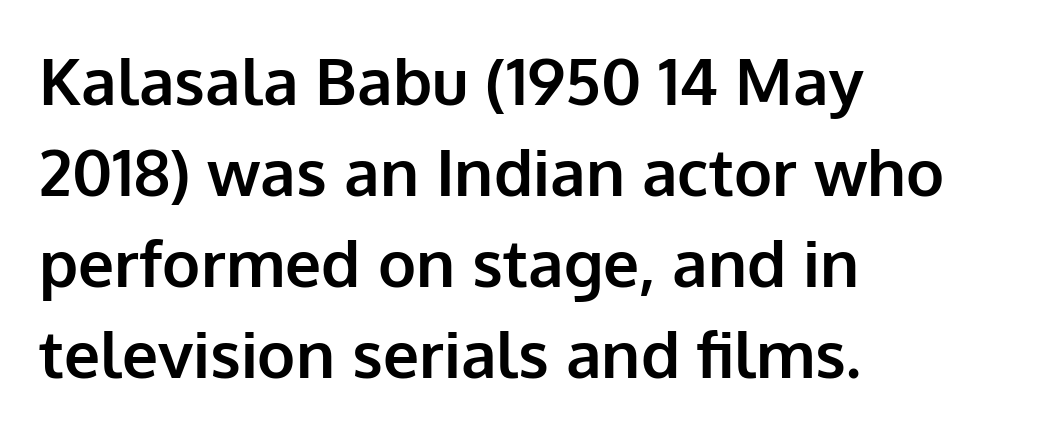
Honestly, there is no underline to notice here at all. The typesetting leans heavy: a genuine bold. Observe the absence of serifs on each vertical stroke in this sample. Words appear dense and cohesive because spacing is normal. Character widths vary here, with narrow letters taking less room than wide ones.
